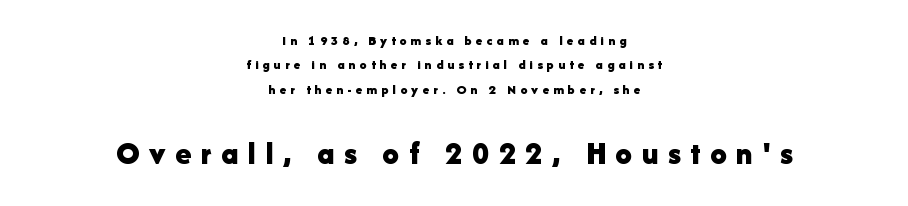
The image shows 33 px bold sans-serif type, upright; set centered, line spacing 1.75x, unusually wide letter spacing (+0.29 em), not underlined; the second (bottom) block is 2.36x larger; low stroke contrast and a medium x-height.
